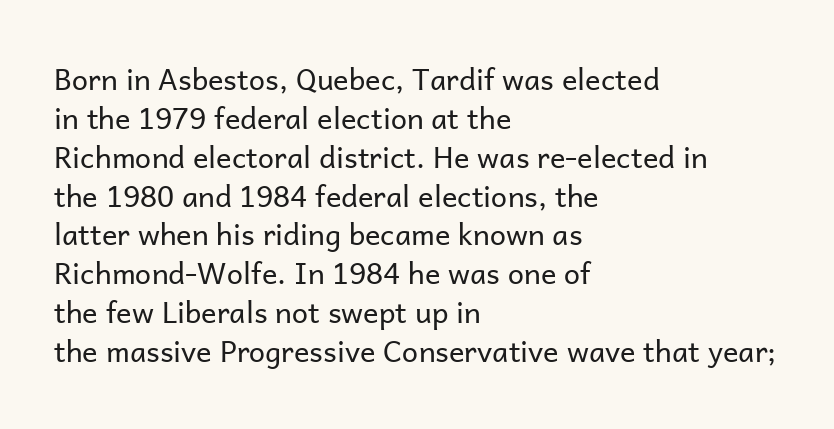
Do the characters align in a grid? No, the font is proportional. One glance says typical: line gaps are just what's usual. Posture: vertical. Weight class: somewhere from thin through regular. Short note: letters normally spaced. The paragraph shown leans on its left margin.
